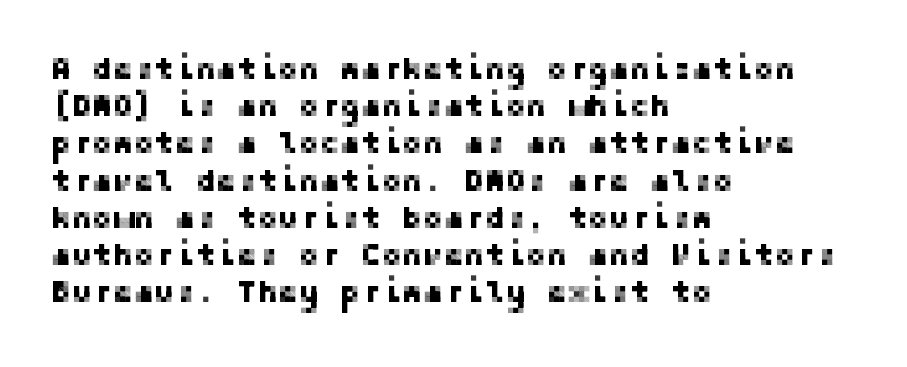
{"serif": "no", "italic": "no", "width": "normal", "stroke_contrast": "low", "x_height": "medium", "underline": "no", "align": "left", "line_spacing_ratio": 1.2, "letter_spacing": "normal", "letter_spacing_em": 0.0, "glyph_px": 31}
